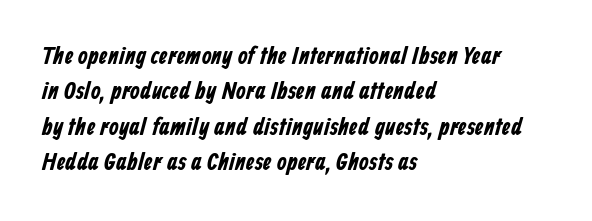
The image shows 25 px text type; set left-aligned, normal line spacing (1.42x), normal letter spacing, not underlined.
